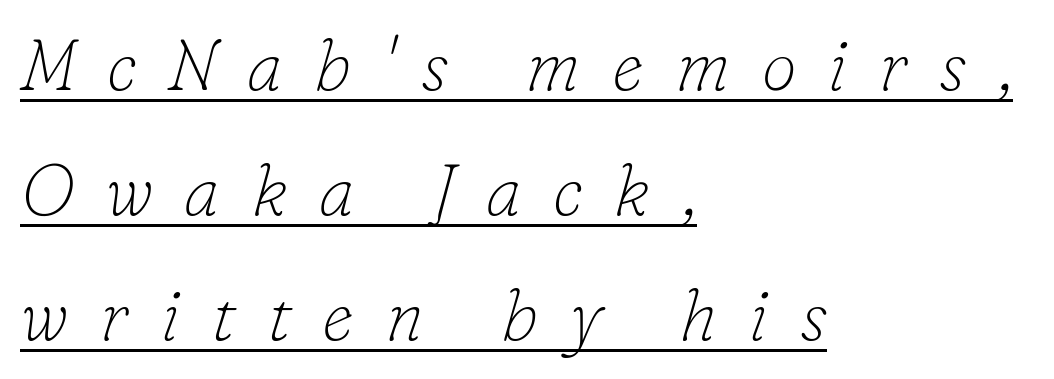
The image shows 71 px thin serif type, italic (leaning right); set left-aligned, line spacing 1.76x, unusually wide letter spacing (+0.44 em), underlined; low stroke contrast and a small x-height.
